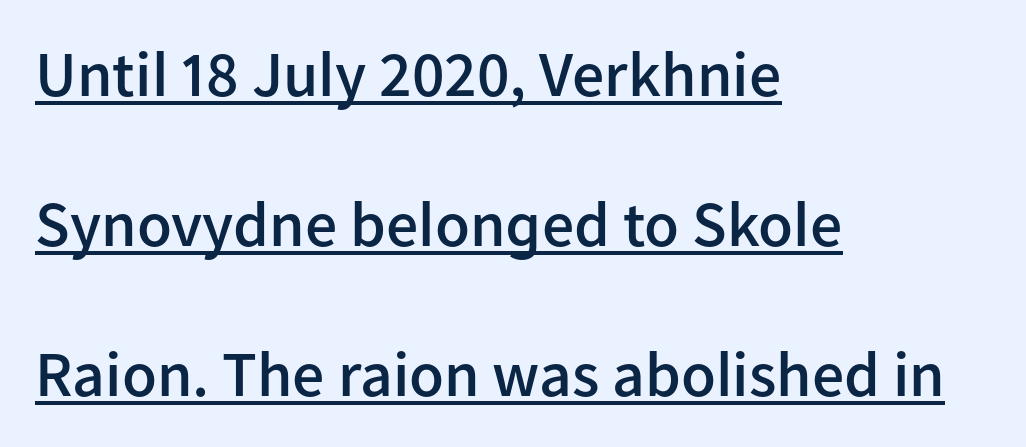
The image shows 64 px semibold sans-serif type, upright; set left-aligned, loose line spacing (2.34x), normal letter spacing, underlined; low stroke contrast and a medium x-height.
